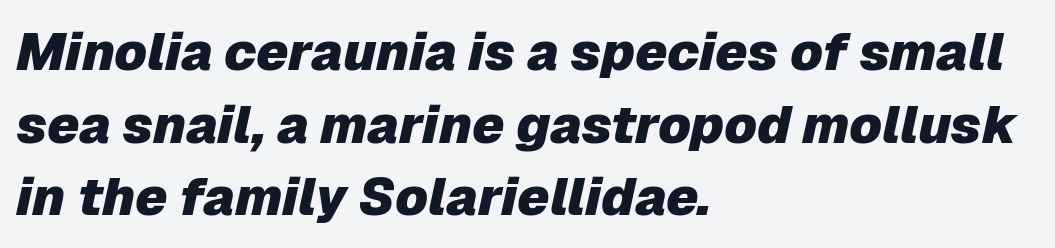
{"italic": "yes", "lean": "right", "slant_degrees": 12, "bold": "yes", "weight": "heavy", "width": "normal", "stroke_contrast": "low", "x_height": "medium", "monospaced": "no", "underline": "no", "align": "left", "line_spacing": "normal", "line_spacing_ratio": 1.37, "letter_spacing": "normal", "letter_spacing_em": 0.0, "glyph_px": 53}
